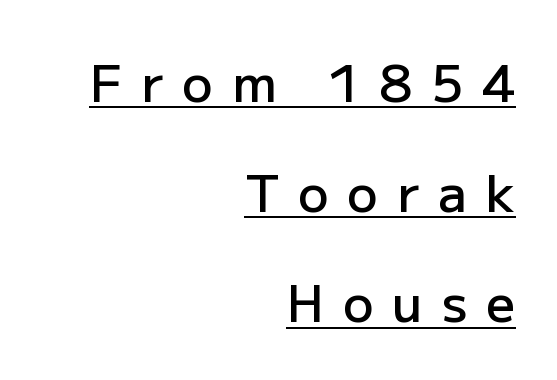
Each letter keeps its own natural width here, so spacing adapts to shape. A typesetter would call this leading open, well beyond the default. The rendering uses the underline text-decoration. Short and long lines alike share a common ending point at right. The designer went with a sans here, leaving each stem footless.
